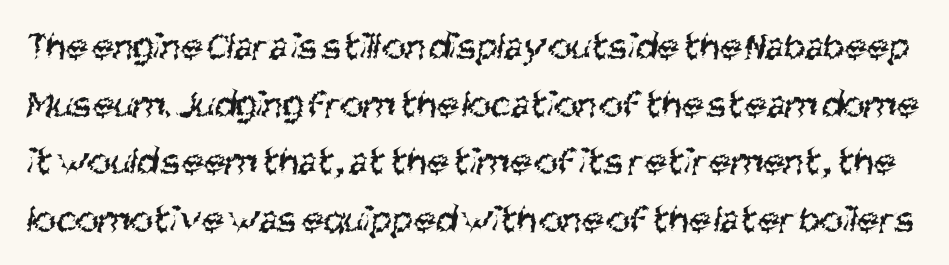
{"serif": "no", "bold": "no", "weight": "regular", "width": "condensed", "stroke_contrast": "medium", "x_height": "large", "monospaced": "no", "underline": "no", "line_spacing": "normal", "line_spacing_ratio": 1.44, "letter_spacing": "normal", "letter_spacing_em": 0.0, "glyph_px": 40}
